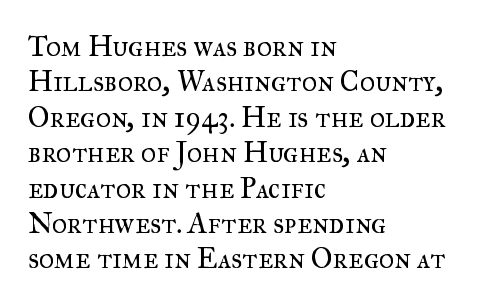
{"serif": "yes", "italic": "no", "bold": "no", "weight": "regular", "width": "normal", "stroke_contrast": "medium", "x_height": "small", "monospaced": "no", "underline": "no", "align": "left", "line_spacing_ratio": 1.22, "letter_spacing": "normal", "letter_spacing_em": 0.0, "glyph_px": 29}
